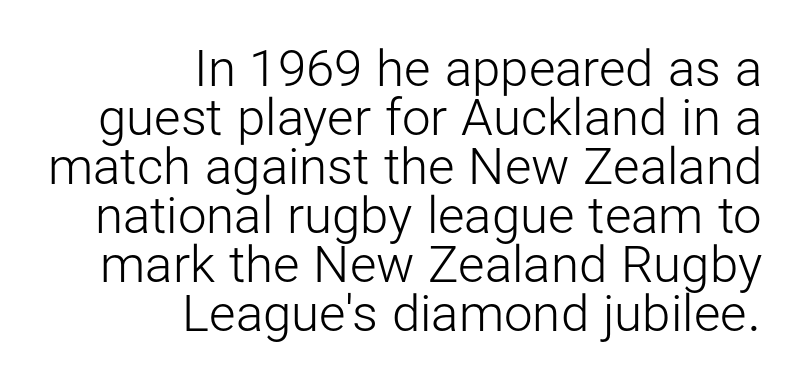
The image shows 51 px light sans-serif type, upright; set right-aligned, tight line spacing (0.96x), normal letter spacing, not underlined; low stroke contrast and a medium x-height.
